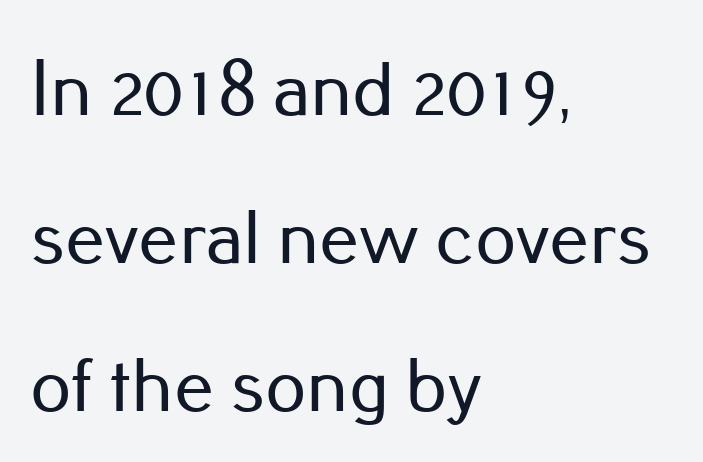
{"serif": "no", "italic": "no", "width": "normal", "stroke_contrast": "low", "x_height": "small", "monospaced": "no", "underline": "no", "align": "left", "line_spacing_ratio": 1.85, "letter_spacing": "normal", "letter_spacing_em": 0.0, "glyph_px": 80}
